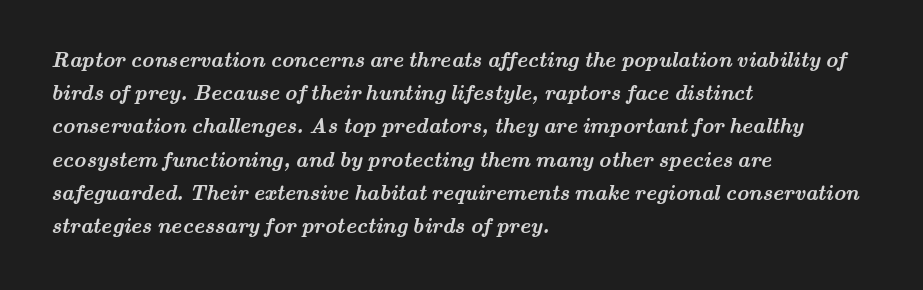
{"bold": "yes", "underline": "no", "align": "left", "line_spacing": "normal", "line_spacing_ratio": 1.58, "letter_spacing": "normal", "letter_spacing_em": 0.0, "glyph_px": 21}
